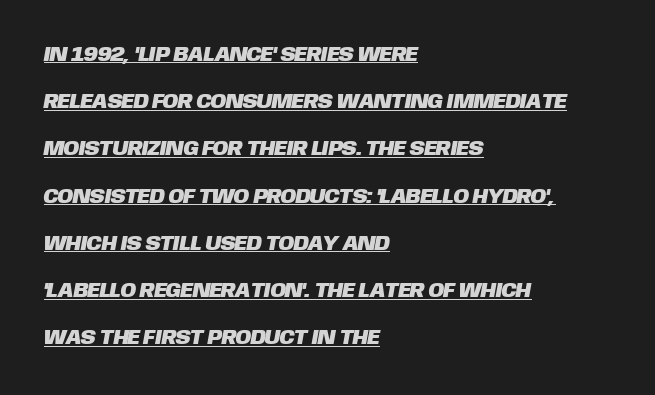
The image shows 21 px text type; set left-aligned, loose line spacing (2.25x), normal letter spacing, underlined.
